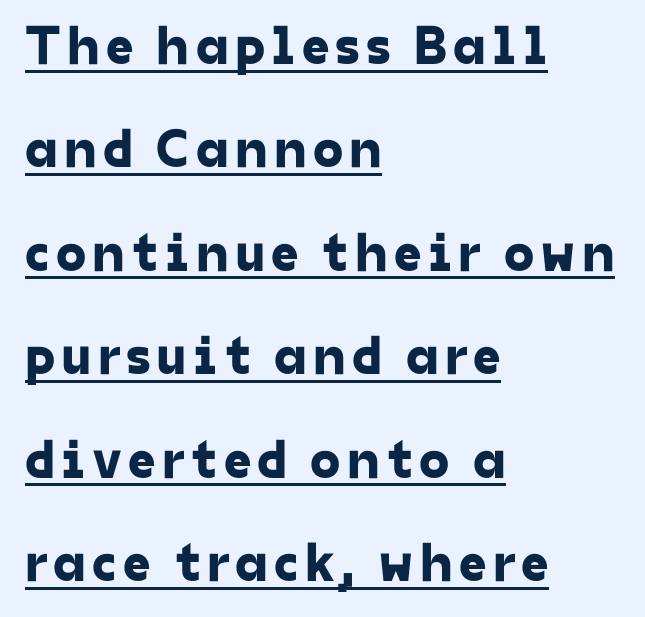
{"serif": "no", "width": "normal", "stroke_contrast": "low", "x_height": "medium", "monospaced": "no", "underline": "yes", "align": "left", "line_spacing_ratio": 1.88, "glyph_px": 55}
